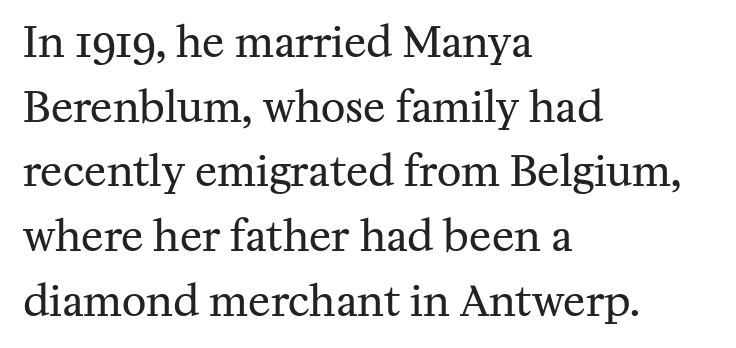
{"serif": "yes", "italic": "no", "bold": "no", "weight": "regular", "width": "normal", "stroke_contrast": "medium", "x_height": "medium", "monospaced": "no", "underline": "no", "align": "left", "line_spacing": "normal", "line_spacing_ratio": 1.54, "letter_spacing": "normal", "letter_spacing_em": 0.0, "glyph_px": 42}
